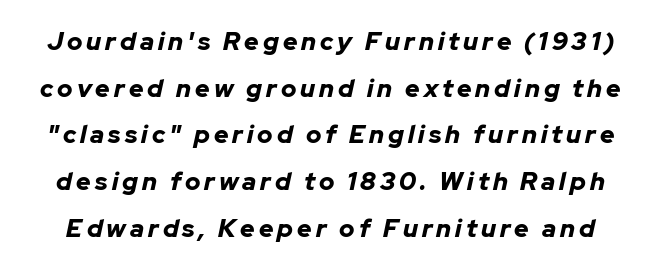
{"italic": "yes", "lean": "right", "slant_degrees": 12, "bold": "yes", "underline": "no", "line_spacing_ratio": 1.87, "glyph_px": 25}
